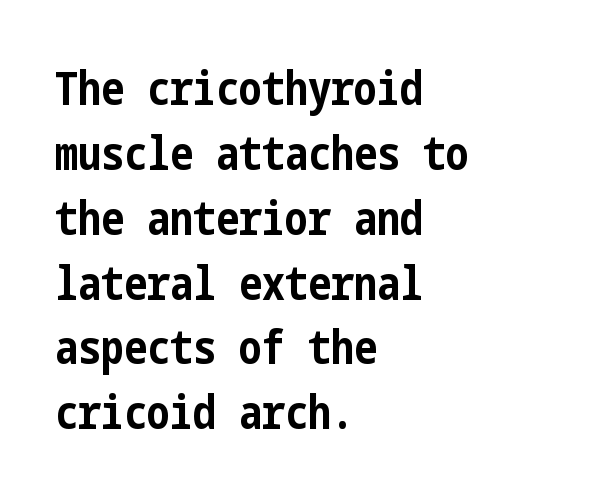
{"serif": "no", "italic": "no", "bold": "yes", "weight": "bold", "width": "condensed", "stroke_contrast": "low", "x_height": "medium", "underline": "no", "align": "left", "line_spacing": "normal", "line_spacing_ratio": 1.41, "letter_spacing": "normal", "letter_spacing_em": 0.0, "glyph_px": 46}
